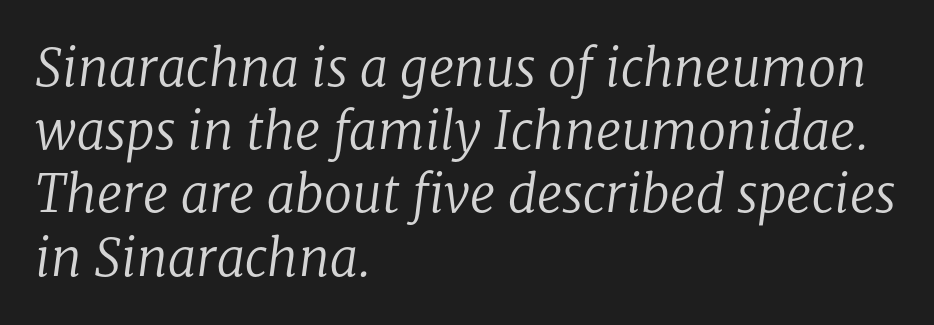
Reading down the block, your eye returns to a fixed left position each line. The letterforms sit at book weight or below. Glance below the letters and you will spot only blank space. Varying glyph widths throughout — classic text-font behaviour.
